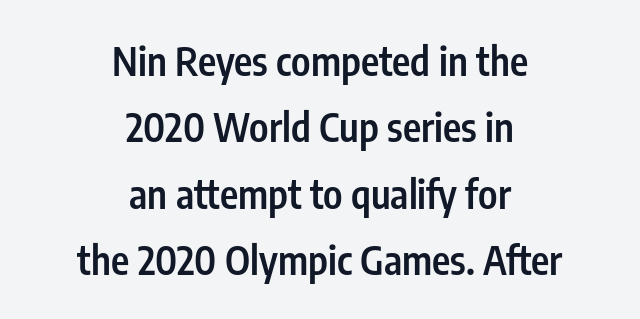
Q: Is the text bold? A: Semi-bold.
Q: Is the text italic (slanted)? A: No, it is upright.
Q: Is the typeface a serif or a sans-serif typeface? A: Sans-serif.
Q: Is the text underlined? A: No.
Q: How is the paragraph aligned? A: Centered.
Q: Is the spacing between letters normal or unusually wide? A: Normal.
Q: Is the spacing between lines tight, normal or loose? A: Normal.
Q: Width (condensed, normal, or wide)? A: Condensed.
Q: Stroke contrast? A: Low.
Q: x-height? A: Medium.
Q: Monospaced? A: No.
